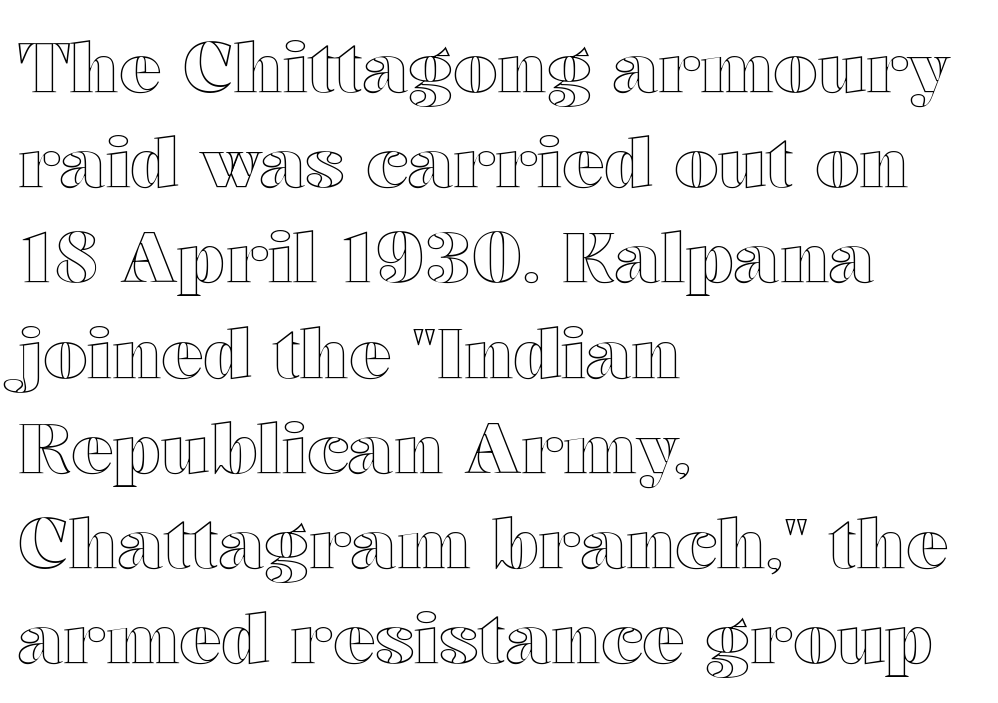
{"italic": "no", "width": "wide", "x_height": "medium", "monospaced": "no", "underline": "no", "align": "left", "line_spacing": "normal", "line_spacing_ratio": 1.36, "letter_spacing": "normal", "letter_spacing_em": 0.0, "glyph_px": 70}
